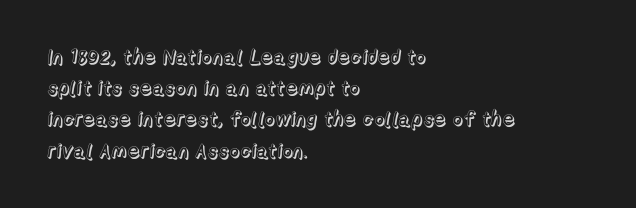
You could call the tracking neutral — neither tight nor loose. Just letters on the line, the space beneath them empty. Compared with typical paragraphs, the rows here are spaced about the same.
